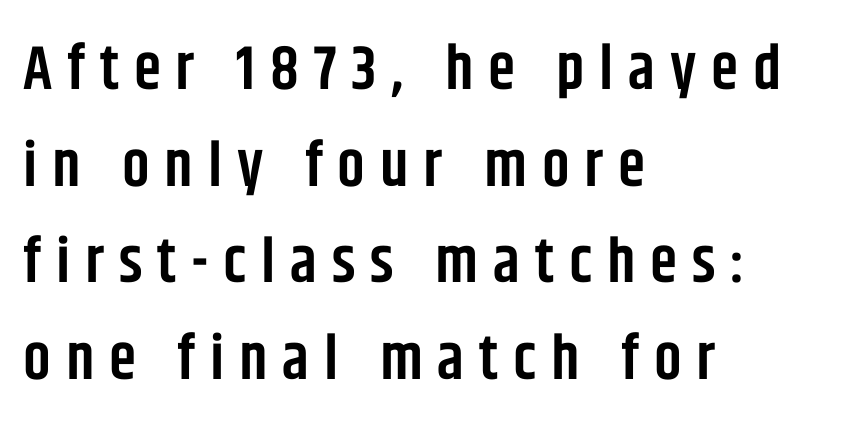
Q: Is the text bold? A: Semi-bold.
Q: Is the text italic (slanted)? A: No, it is upright.
Q: Is the typeface a serif or a sans-serif typeface? A: Sans-serif.
Q: Is the text underlined? A: No.
Q: How is the paragraph aligned? A: Left-aligned.
Q: Is the spacing between letters normal or unusually wide? A: Unusually wide.
Q: Is the spacing between lines tight, normal or loose? A: Normal.
Q: Width (condensed, normal, or wide)? A: Condensed.
Q: Stroke contrast? A: Low.
Q: x-height? A: Large.
Q: Monospaced? A: No.
